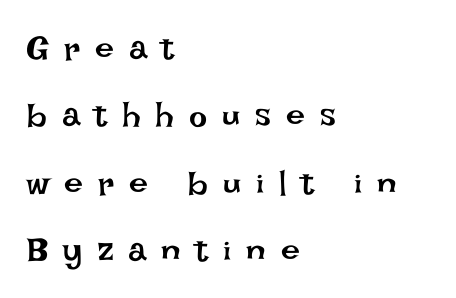
Q: Is the text bold? A: No.
Q: Is the text italic (slanted)? A: No, it is upright.
Q: Is the text underlined? A: No.
Q: How is the paragraph aligned? A: Left-aligned.
Q: Is the spacing between letters normal or unusually wide? A: Unusually wide.
Q: Is the spacing between lines tight, normal or loose? A: Loose.
Q: Width (condensed, normal, or wide)? A: Normal.
Q: Stroke contrast? A: Low.
Q: x-height? A: Large.
Q: Monospaced? A: No.
